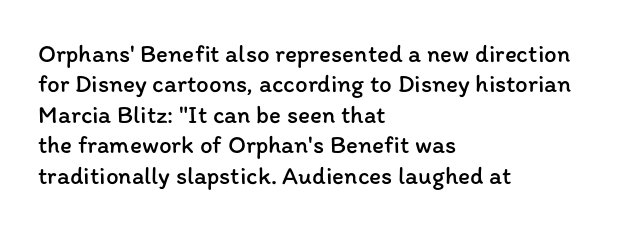
Nope, not italic — everything's standing straight. Only glyphs here, with clear space below each row. Leftover space on each line is placed entirely after the last word. The gaps between neighbouring characters are ordinary and unremarkable. A light-to-regular cut is what we see here.
